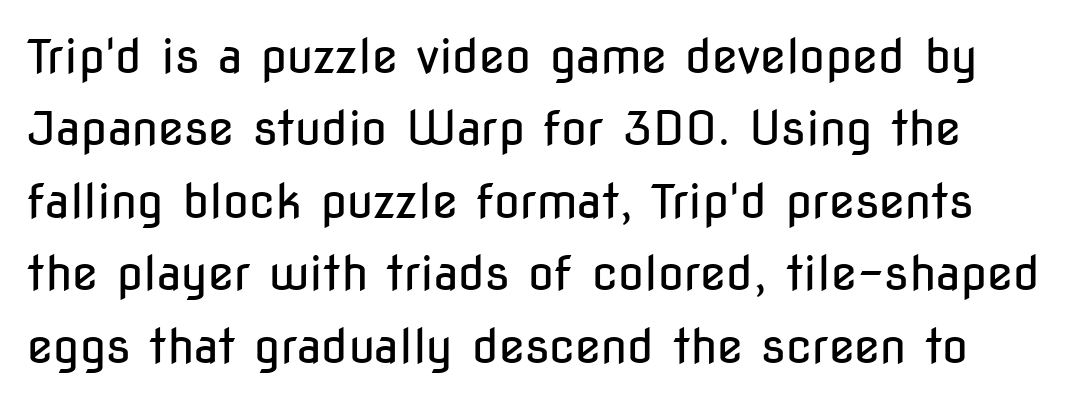
The image shows 47 px regular-weight, condensed sans-serif type, upright; set normal line spacing (1.54x), normal letter spacing, not underlined; low stroke contrast and a medium x-height.
